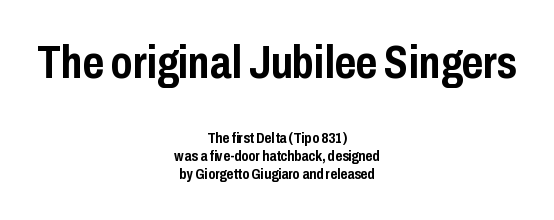
Q: Is the text bold? A: Yes.
Q: Is the text italic (slanted)? A: No, it is upright.
Q: Is the typeface a serif or a sans-serif typeface? A: Sans-serif.
Q: Is the text underlined? A: No.
Q: How is the paragraph aligned? A: Centered.
Q: Is the spacing between letters normal or unusually wide? A: Normal.
Q: Which block of text is set in a larger size, the first (top) or the second (bottom)? A: The first (top) one.
Q: Width (condensed, normal, or wide)? A: Condensed.
Q: Stroke contrast? A: Low.
Q: x-height? A: Medium.
Q: Monospaced? A: No.
